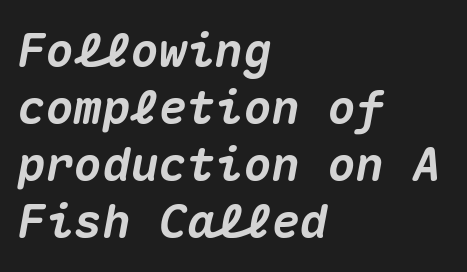
These lines were composed using italics. Typeset ragged right — the left edge is the straight one. The rendering uses a bold face; every stroke is thick and dark. Honestly, the letter spacing is just normal — you wouldn't notice it. Think of a typewriter: that constant character pitch is what you see here. Has an underline been added? It has not.
